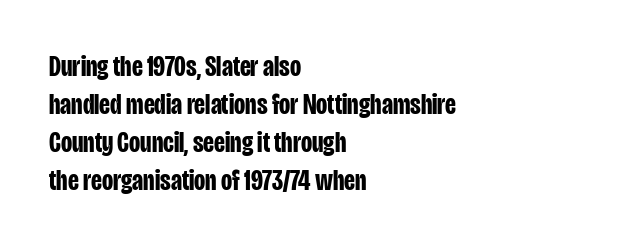
{"serif": "no", "italic": "no", "bold": "yes", "weight": "bold", "width": "condensed", "stroke_contrast": "low", "x_height": "large", "monospaced": "no", "underline": "no", "align": "left", "line_spacing": "normal", "line_spacing_ratio": 1.31, "letter_spacing": "normal", "letter_spacing_em": 0.0, "glyph_px": 29}
